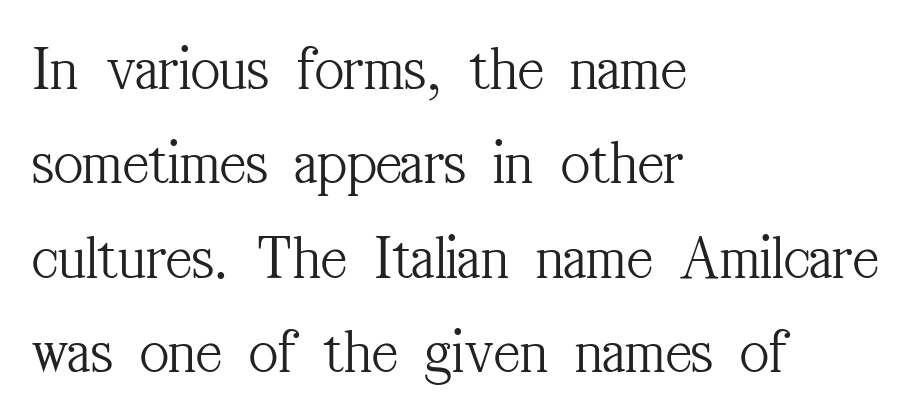
Q: Is the text bold? A: No.
Q: Is the text italic (slanted)? A: No, it is upright.
Q: Is the typeface a serif or a sans-serif typeface? A: Serif.
Q: Is the text underlined? A: No.
Q: How is the paragraph aligned? A: Left-aligned.
Q: Is the spacing between letters normal or unusually wide? A: Normal.
Q: Is the spacing between lines tight, normal or loose? A: Normal.
Q: Width (condensed, normal, or wide)? A: Condensed.
Q: Stroke contrast? A: Medium.
Q: x-height? A: Medium.
Q: Monospaced? A: No.
